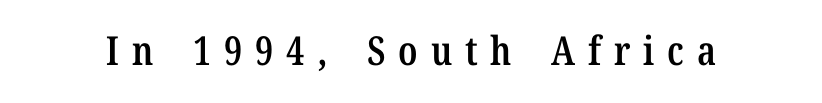
Q: Is the text bold? A: Semi-bold.
Q: Is the text italic (slanted)? A: No, it is upright.
Q: Is the typeface a serif or a sans-serif typeface? A: Serif.
Q: Is the text underlined? A: No.
Q: Is the spacing between letters normal or unusually wide? A: Unusually wide.
Q: Width (condensed, normal, or wide)? A: Condensed.
Q: Stroke contrast? A: Low.
Q: x-height? A: Medium.
Q: Monospaced? A: No.
